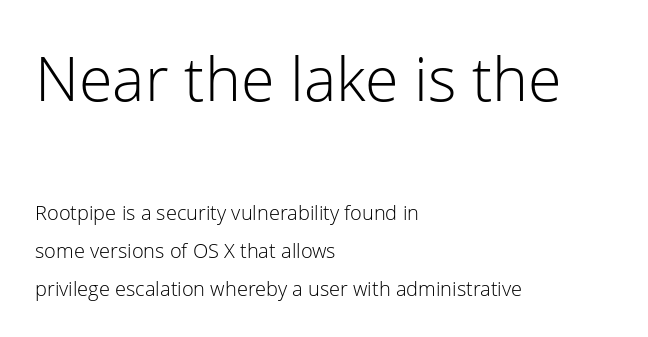
{"serif": "no", "italic": "no", "bold": "no", "weight": "light", "width": "normal", "stroke_contrast": "low", "x_height": "medium", "monospaced": "no", "underline": "no", "align": "left", "line_spacing_ratio": 1.88, "letter_spacing": "normal", "letter_spacing_em": 0.0, "larger_block": "first", "size_ratio": 3.05, "glyph_px": 61}
